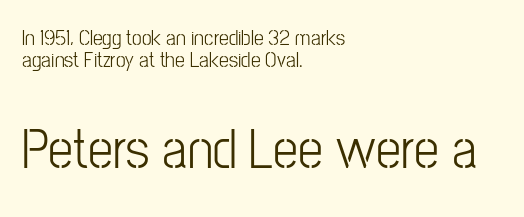
The image shows 56 px light, condensed sans-serif type, upright; set left-aligned, tight line spacing (0.98x), normal letter spacing, not underlined; the second (bottom) block is 2.55x larger; low stroke contrast and a medium x-height.
